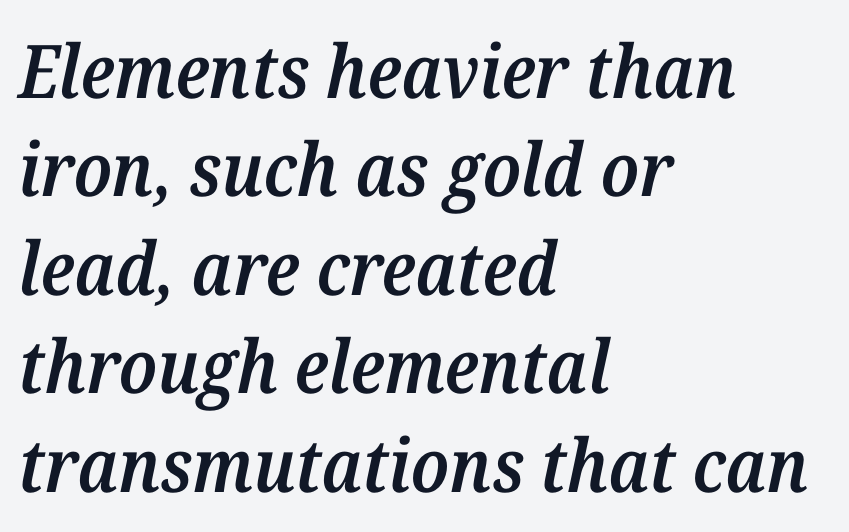
Each line starts at the same left margin while the right side varies. The font's italic variant was chosen for this text. Compared with an ordinary text face, these strokes are moderately heavier — a semibold. Varying glyph widths throughout — classic text-font behaviour. The letterforms sit shoulder to shoulder at normal distance.
